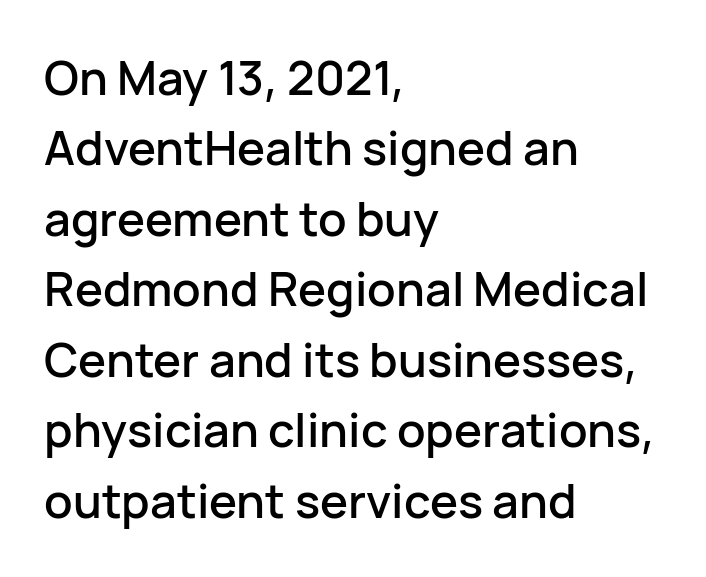
The image shows 47 px sans-serif type, upright; set left-aligned, normal line spacing (1.5x), normal letter spacing, not underlined; low stroke contrast and a medium x-height.
